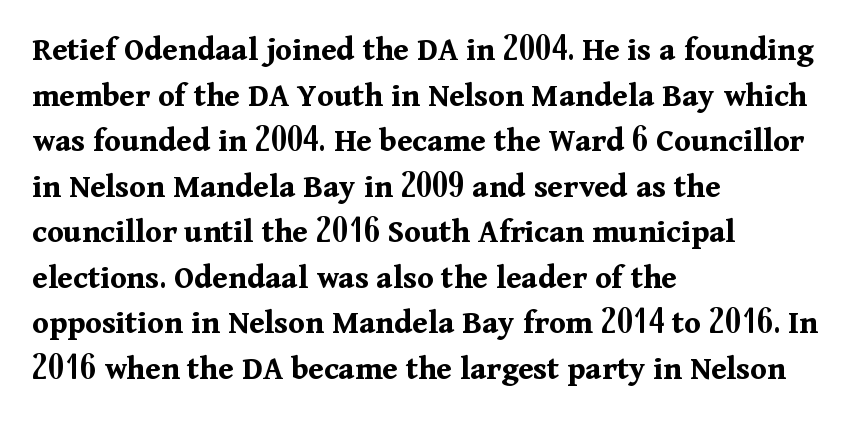
The image shows 34 px bold serif type, upright; set left-aligned, normal line spacing (1.34x), normal letter spacing, not underlined; medium stroke contrast and a medium x-height.
